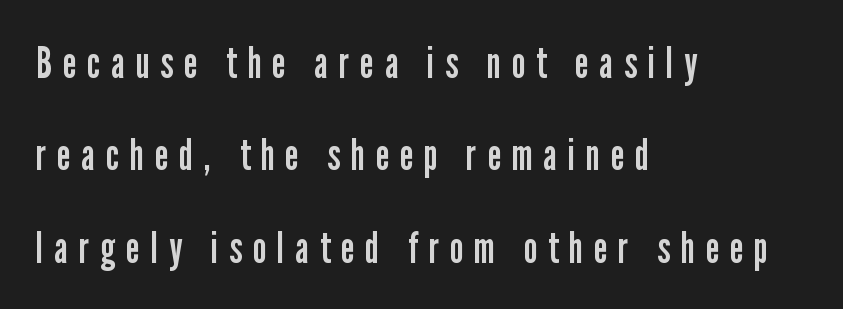
Visually the block forms a straight wall on the left and a jagged coastline on the right. The block of text is sparse from top to bottom, with ample space between rows. Any mark beneath the type? The region is blank. The passage shown has open, widely tracked lettering throughout. When letters stand straight like this, we call the style roman or upright. No extra ink here — the face is not bold.
